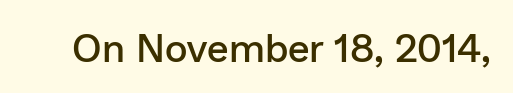
Q: Is the text bold? A: Semi-bold.
Q: Is the text italic (slanted)? A: No, it is upright.
Q: Is the typeface a serif or a sans-serif typeface? A: Sans-serif.
Q: Is the text underlined? A: No.
Q: Is the spacing between letters normal or unusually wide? A: Normal.
Q: Width (condensed, normal, or wide)? A: Normal.
Q: Stroke contrast? A: Low.
Q: x-height? A: Medium.
Q: Monospaced? A: No.
